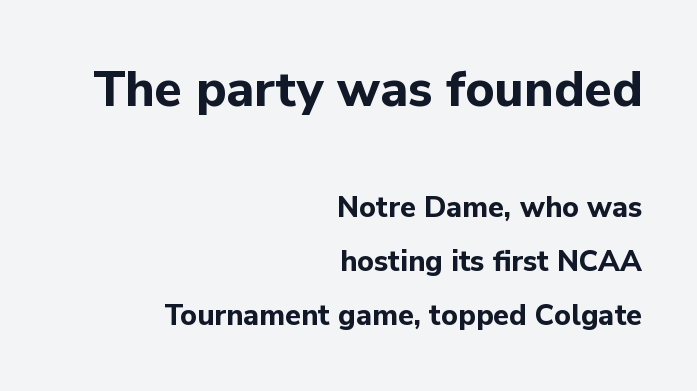
{"serif": "no", "italic": "no", "bold": "yes", "weight": "bold", "width": "normal", "stroke_contrast": "low", "x_height": "medium", "monospaced": "no", "underline": "no", "align": "right", "line_spacing_ratio": 1.85, "letter_spacing": "normal", "letter_spacing_em": 0.0, "larger_block": "first", "size_ratio": 1.72, "glyph_px": 50}
